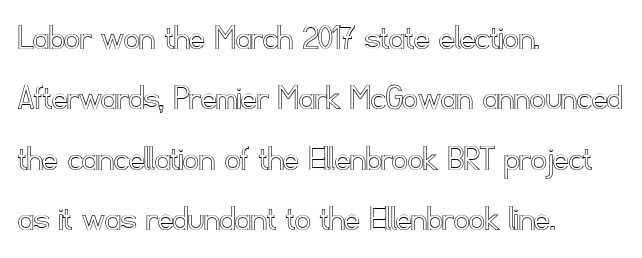
Q: Is the text italic (slanted)? A: No, it is upright.
Q: Is the text underlined? A: No.
Q: How is the paragraph aligned? A: Left-aligned.
Q: Is the spacing between letters normal or unusually wide? A: Normal.
Q: Is the spacing between lines tight, normal or loose? A: Normal.
Q: Width (condensed, normal, or wide)? A: Normal.
Q: x-height? A: Small.
Q: Monospaced? A: No.
